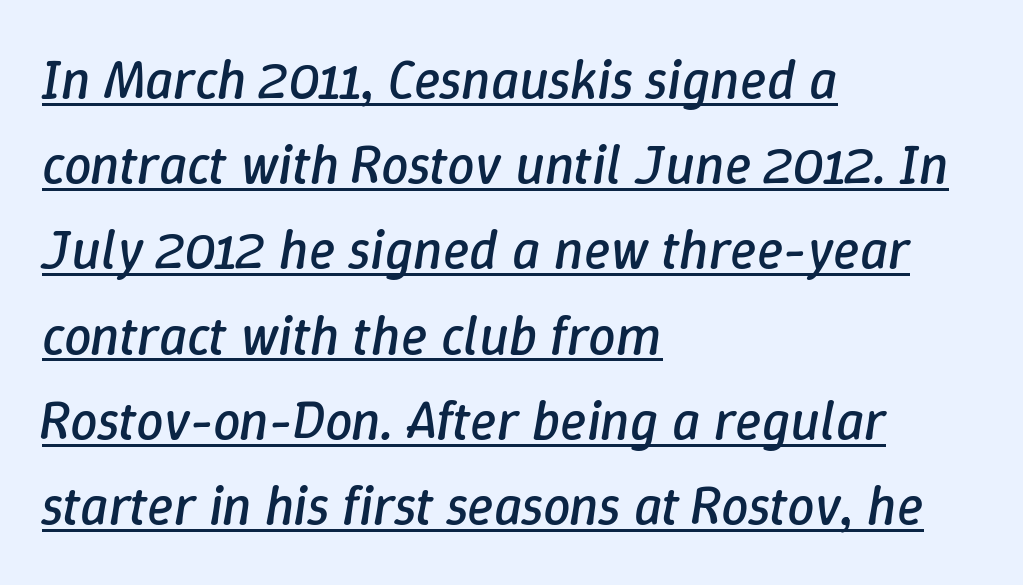
The image shows 55 px regular-weight type, italic (leaning right); set left-aligned, normal line spacing (1.55x), normal letter spacing, underlined; low stroke contrast and a medium x-height.
